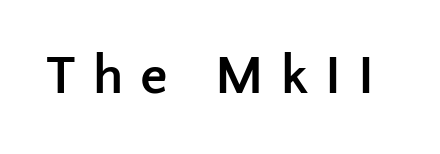
{"serif": "no", "italic": "no", "bold": "yes", "weight": "semibold", "width": "normal", "stroke_contrast": "low", "x_height": "medium", "monospaced": "no", "underline": "no", "letter_spacing": "wide", "letter_spacing_em": 0.31, "glyph_px": 55}
